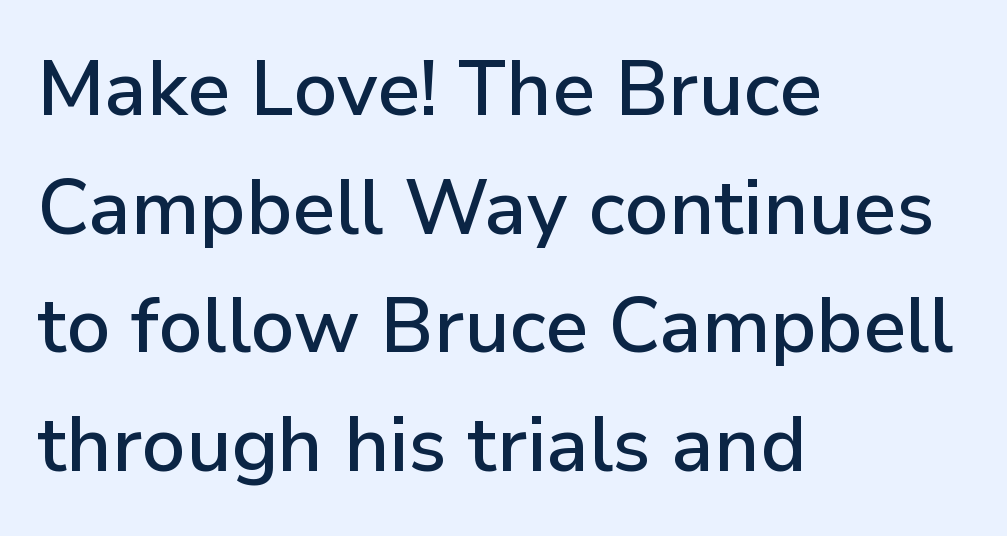
Q: Is the text italic (slanted)? A: No, it is upright.
Q: Is the typeface a serif or a sans-serif typeface? A: Sans-serif.
Q: Is the text underlined? A: No.
Q: How is the paragraph aligned? A: Left-aligned.
Q: Is the spacing between letters normal or unusually wide? A: Normal.
Q: Is the spacing between lines tight, normal or loose? A: Normal.
Q: Width (condensed, normal, or wide)? A: Normal.
Q: Stroke contrast? A: Low.
Q: x-height? A: Medium.
Q: Monospaced? A: No.
